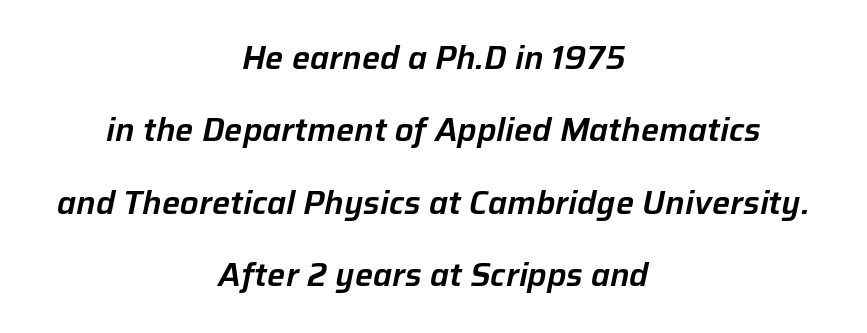
Q: Is the text italic (slanted)? A: Yes, it leans right by about 12 degrees.
Q: Is the text underlined? A: No.
Q: How is the paragraph aligned? A: Centered.
Q: Is the spacing between letters normal or unusually wide? A: Normal.
Q: Is the spacing between lines tight, normal or loose? A: Loose.
Q: Width (condensed, normal, or wide)? A: Normal.
Q: Stroke contrast? A: Low.
Q: x-height? A: Medium.
Q: Monospaced? A: No.
